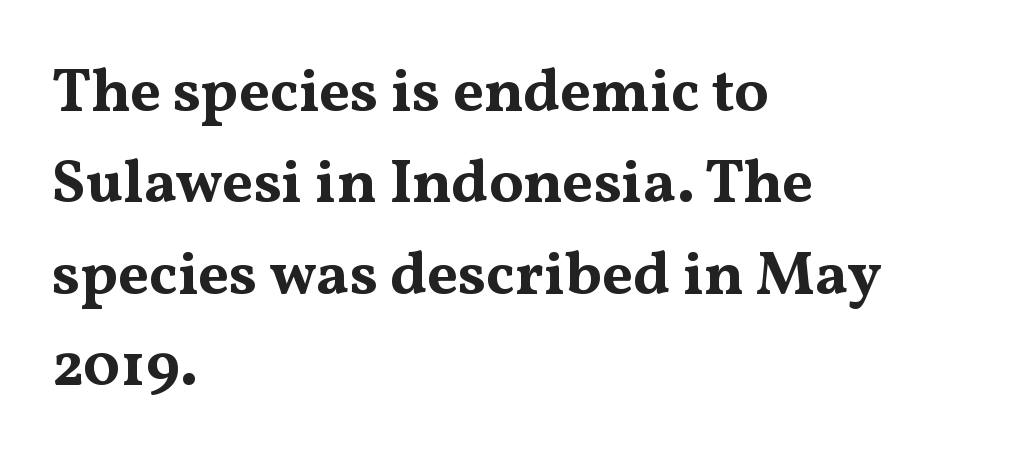
The glyphs in this specimen are seriffed. Do the letters lean? They stand straight. The passage is arranged the way most books set body copy — flush left. These words are printed bold, with thick strokes throughout.
